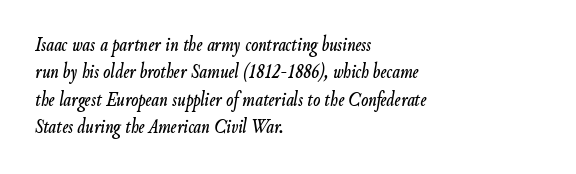
Is the block centered? No — it sits flush against the left margin. In terms of letterspacing, this is plain default setting. Style check: oblique. The space beneath each line is pristine and unruled. Interline gaps are of average width in this sample.
